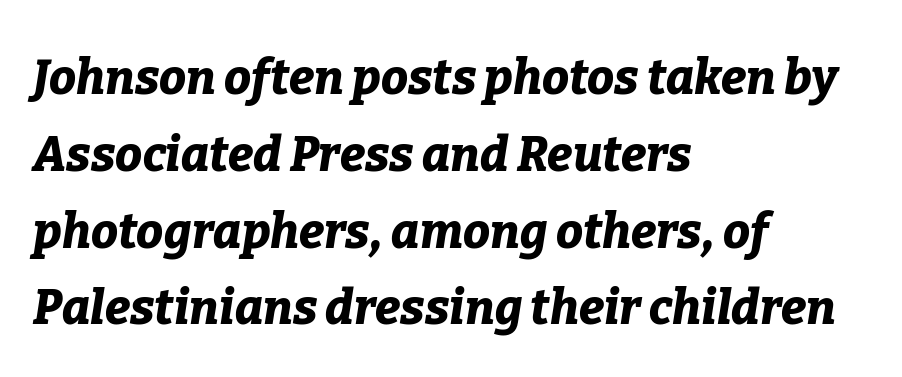
Is there much room between lines? A standard amount, neither cramped nor airy. The compositor pushed each line to the left boundary. Is the type bold? Yes — the strokes are clearly thick and heavy. Glyph-to-glyph distance matches everyday printed text. These lines are rendered in a variable-pitch font. Compared with ordinary roman type, these characters are visibly tilted.
